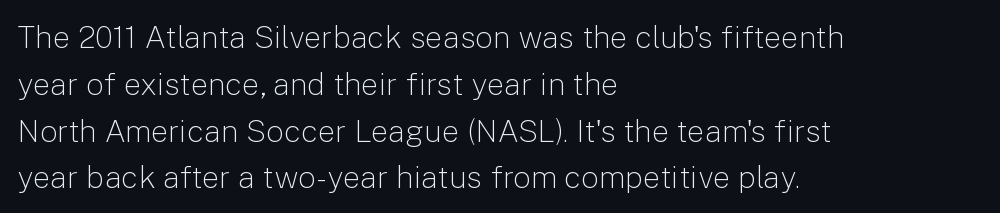
Unlike italic type, these characters show no tilt at all. Evenly set lines give the paragraph a standard silhouette. The space beneath each line is pristine and unruled. Here the designer chose a conventional face with non-uniform glyph widths. On a weight scale, this lands at 450 or below. Standard letterfit; no display-style spreading of the glyphs.
